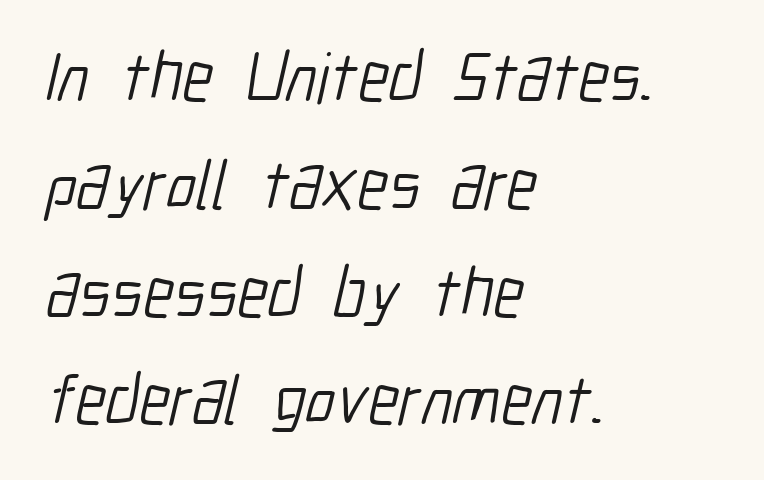
{"serif": "no", "bold": "no", "weight": "light", "width": "condensed", "stroke_contrast": "low", "x_height": "medium", "monospaced": "no", "underline": "no", "align": "left", "line_spacing": "normal", "line_spacing_ratio": 1.54, "letter_spacing": "normal", "letter_spacing_em": 0.0, "glyph_px": 70}
